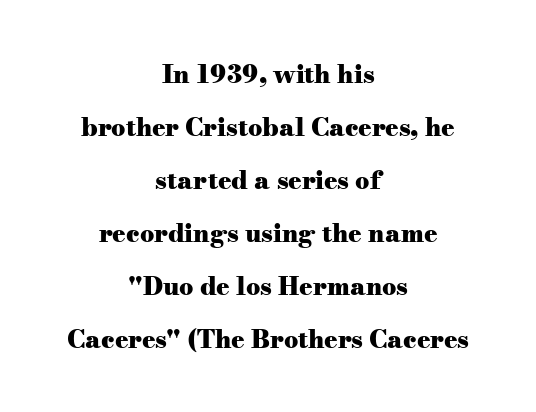
The letters stand upright; this is a roman face. Standard letterfit; no display-style spreading of the glyphs. Glance below the letters and you will spot only blank space. Each line is balanced around a shared central axis.
